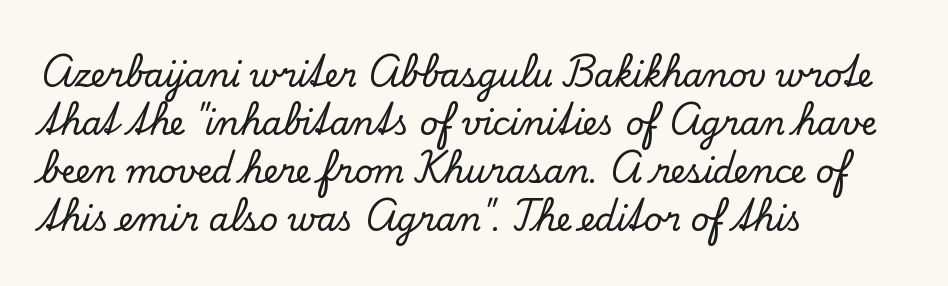
Q: Is the text italic (slanted)? A: Yes.
Q: Is the typeface a serif or a sans-serif typeface? A: Serif.
Q: Is the text underlined? A: No.
Q: How is the paragraph aligned? A: Left-aligned.
Q: Is the spacing between letters normal or unusually wide? A: Normal.
Q: Is the spacing between lines tight, normal or loose? A: Normal.
Q: Width (condensed, normal, or wide)? A: Normal.
Q: Stroke contrast? A: Low.
Q: x-height? A: Small.
Q: Monospaced? A: No.
